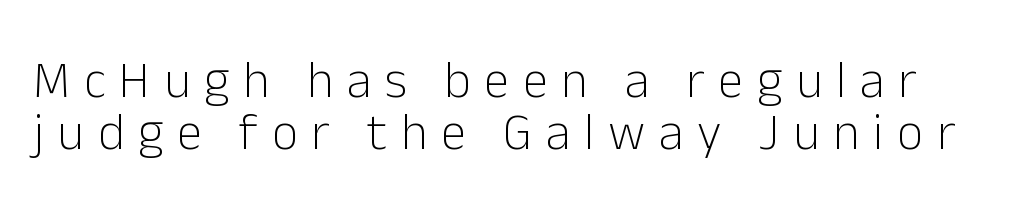
{"serif": "no", "italic": "no", "bold": "no", "weight": "light", "width": "normal", "stroke_contrast": "low", "x_height": "medium", "monospaced": "no", "underline": "no", "line_spacing": "tight", "line_spacing_ratio": 1.01, "letter_spacing": "wide", "letter_spacing_em": 0.27, "glyph_px": 51}
